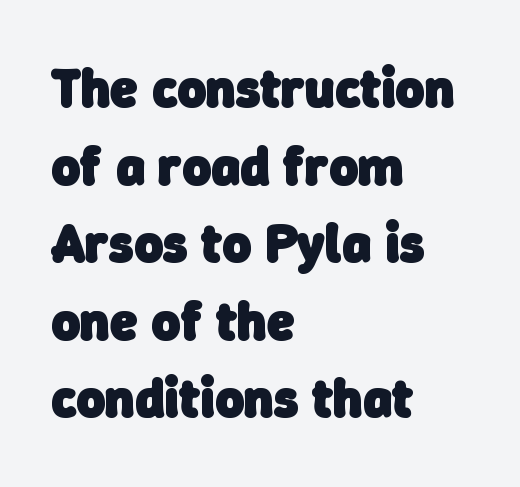
The image shows 55 px heavy sans-serif type; set left-aligned, normal line spacing (1.41x), normal letter spacing, not underlined; low stroke contrast and a medium x-height.
